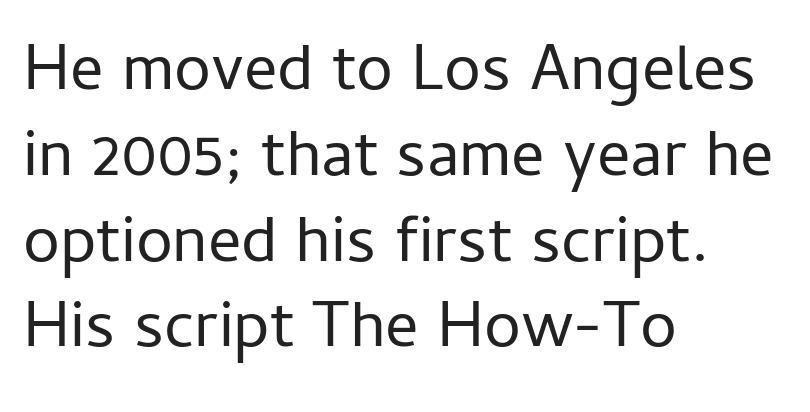
The image shows 66 px regular-weight sans-serif type, upright; set left-aligned, normal line spacing (1.3x), normal letter spacing, not underlined; low stroke contrast and a medium x-height.
